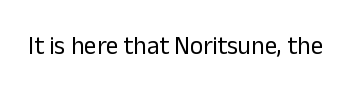
Q: Is the text bold? A: No.
Q: Is the text italic (slanted)? A: No, it is upright.
Q: Is the text underlined? A: No.
Q: Is the spacing between letters normal or unusually wide? A: Normal.
